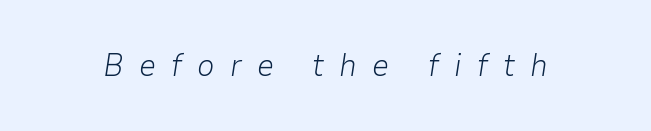
The image shows 31 px light type, italic (leaning right); set unusually wide letter spacing (+0.49 em), not underlined; low stroke contrast and a medium x-height.
